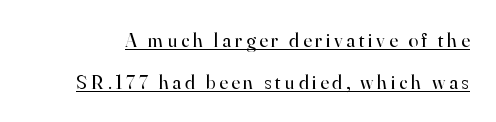
{"italic": "no", "bold": "no", "underline": "yes", "line_spacing": "loose", "line_spacing_ratio": 2.08, "glyph_px": 20}
